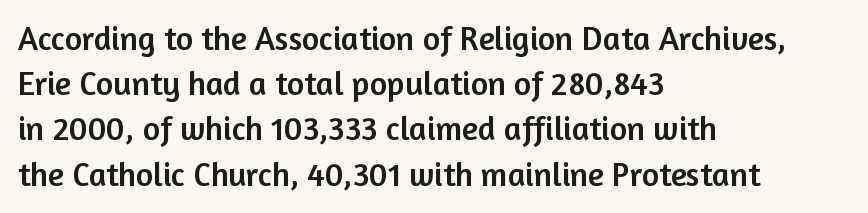
The image shows 33 px sans-serif type, upright; set left-aligned, normal line spacing (1.37x), normal letter spacing, not underlined; low stroke contrast and a medium x-height.
